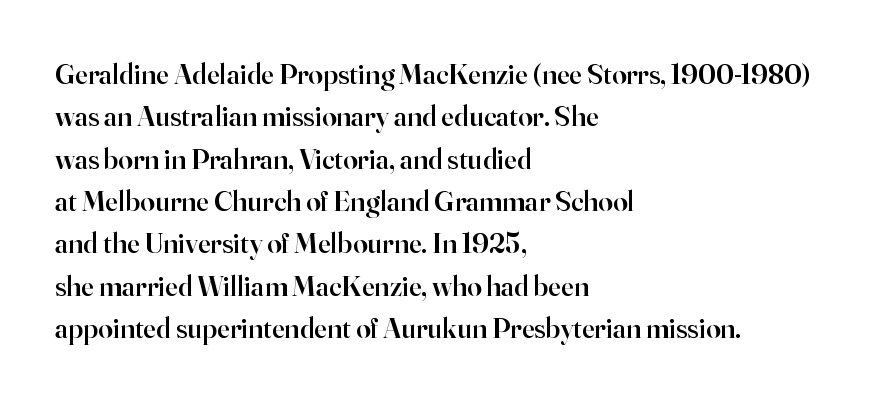
The image shows 29 px semibold serif type, upright; set left-aligned, normal line spacing (1.46x), normal letter spacing, not underlined; high stroke contrast and a small x-height.
